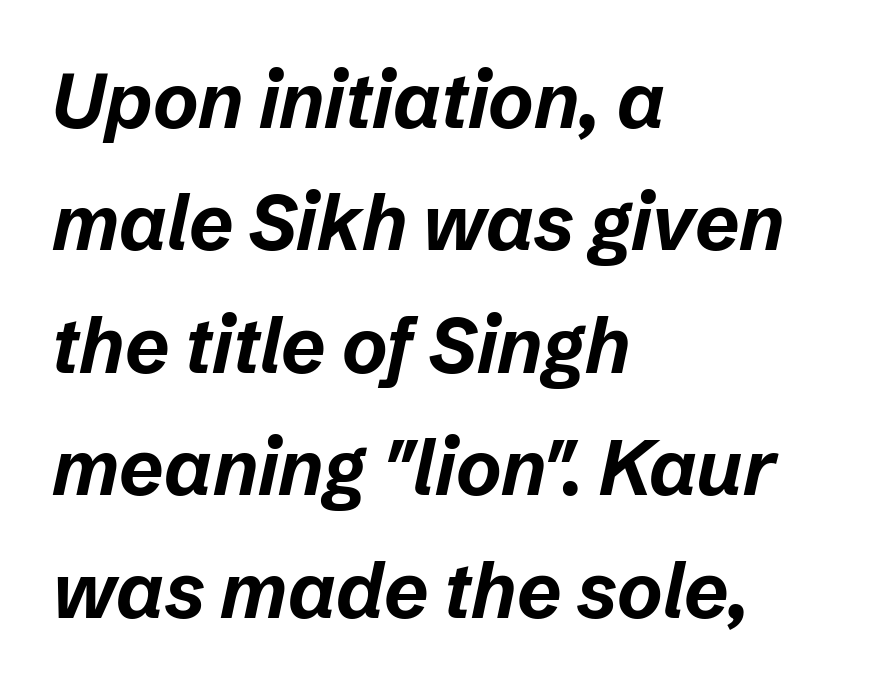
The image shows 77 px bold type, italic (leaning right); set left-aligned, normal line spacing (1.59x), normal letter spacing, not underlined; low stroke contrast and a medium x-height.
